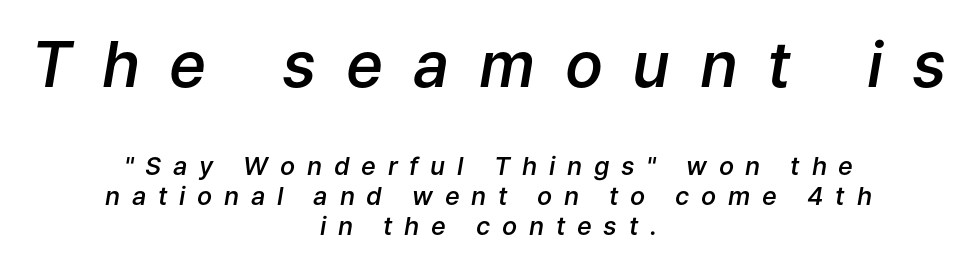
{"italic": "yes", "lean": "right", "slant_degrees": 9, "bold": "semi", "weight": "semibold", "width": "normal", "stroke_contrast": "low", "x_height": "medium", "monospaced": "no", "underline": "no", "align": "center", "line_spacing_ratio": 1.19, "letter_spacing": "wide", "letter_spacing_em": 0.47, "larger_block": "first", "size_ratio": 2.52, "glyph_px": 63}
